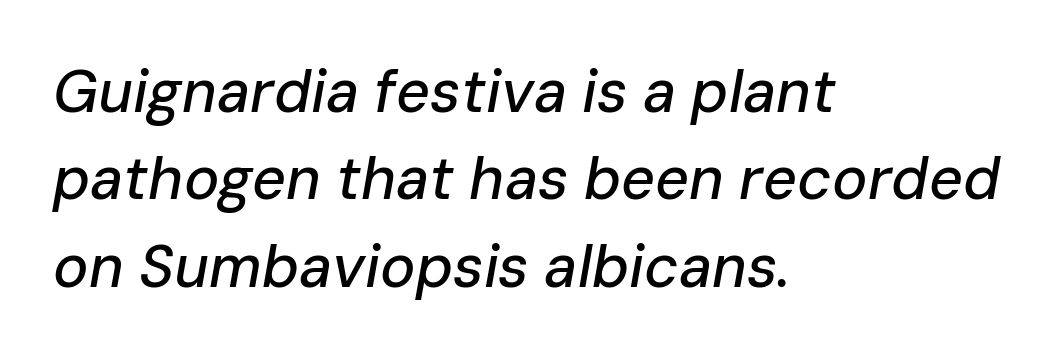
Q: Is the text italic (slanted)? A: Yes, it leans right by about 10 degrees.
Q: Is the text underlined? A: No.
Q: How is the paragraph aligned? A: Left-aligned.
Q: Is the spacing between letters normal or unusually wide? A: Normal.
Q: Is the spacing between lines tight, normal or loose? A: Normal.
Q: Width (condensed, normal, or wide)? A: Normal.
Q: Stroke contrast? A: Low.
Q: x-height? A: Medium.
Q: Monospaced? A: No.
